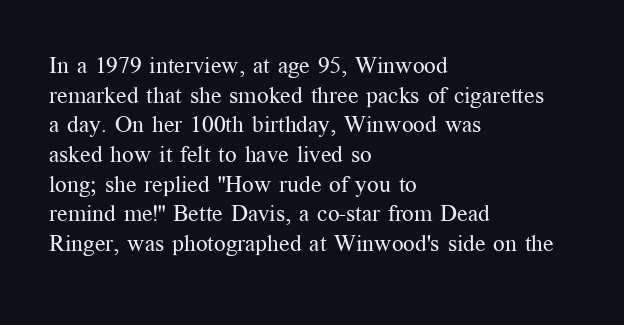
Q: Is the text bold? A: No.
Q: Is the text italic (slanted)? A: No, it is upright.
Q: Is the text underlined? A: No.
Q: How is the paragraph aligned? A: Left-aligned.
Q: Is the spacing between letters normal or unusually wide? A: Normal.
Q: Is the spacing between lines tight, normal or loose? A: Normal.
